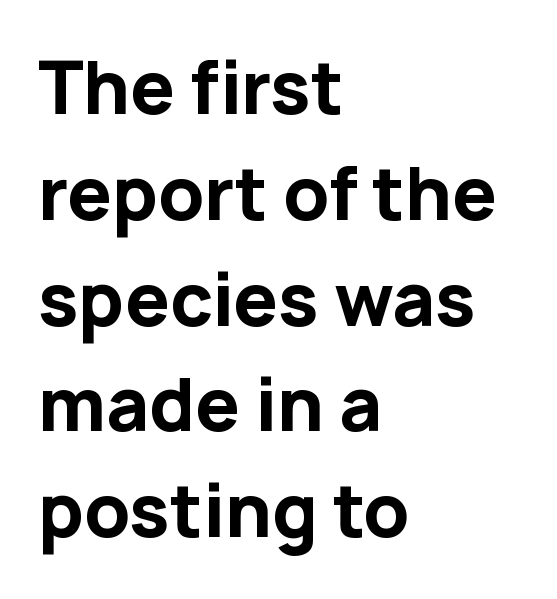
{"serif": "no", "italic": "no", "bold": "yes", "weight": "bold", "width": "normal", "stroke_contrast": "low", "x_height": "medium", "monospaced": "no", "underline": "no", "align": "left", "line_spacing": "normal", "line_spacing_ratio": 1.49, "letter_spacing": "normal", "letter_spacing_em": 0.0, "glyph_px": 71}
